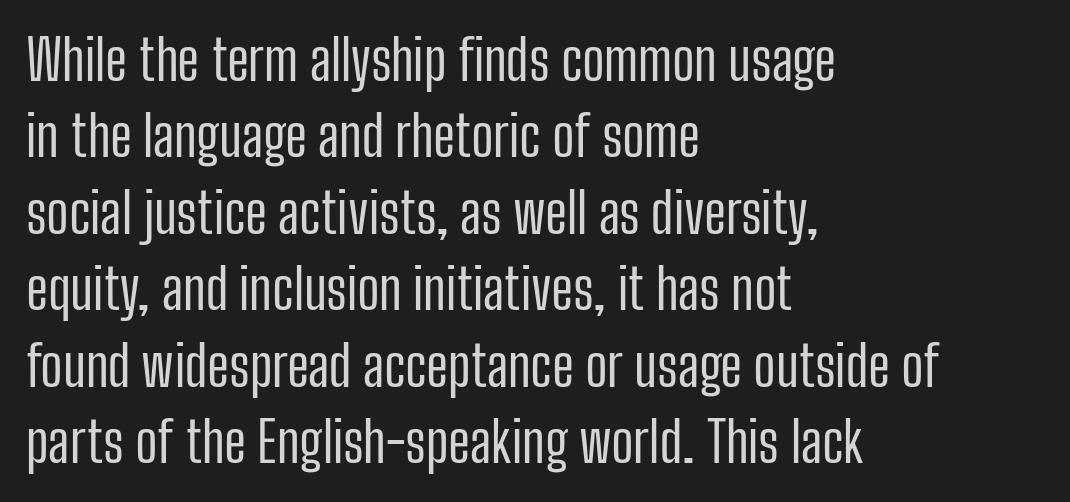
Q: Is the text bold? A: No.
Q: Is the text italic (slanted)? A: No, it is upright.
Q: Is the typeface a serif or a sans-serif typeface? A: Sans-serif.
Q: Is the text underlined? A: No.
Q: How is the paragraph aligned? A: Left-aligned.
Q: Is the spacing between letters normal or unusually wide? A: Normal.
Q: Is the spacing between lines tight, normal or loose? A: Normal.
Q: Width (condensed, normal, or wide)? A: Condensed.
Q: Stroke contrast? A: Low.
Q: x-height? A: Medium.
Q: Monospaced? A: No.
